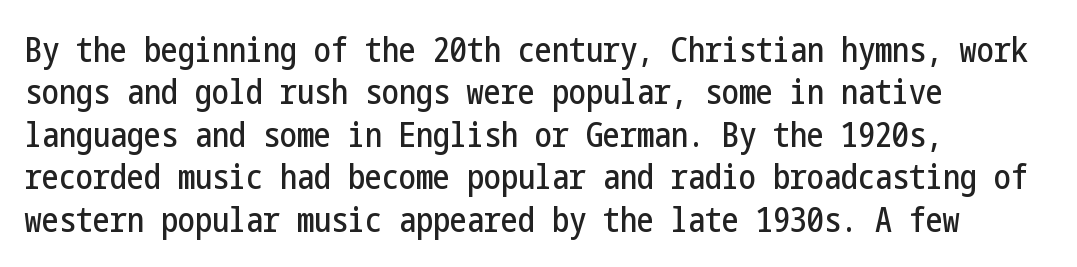
{"serif": "no", "italic": "no", "width": "condensed", "stroke_contrast": "low", "x_height": "medium", "underline": "no", "align": "left", "line_spacing": "normal", "line_spacing_ratio": 1.25, "letter_spacing": "normal", "letter_spacing_em": 0.0, "glyph_px": 34}
